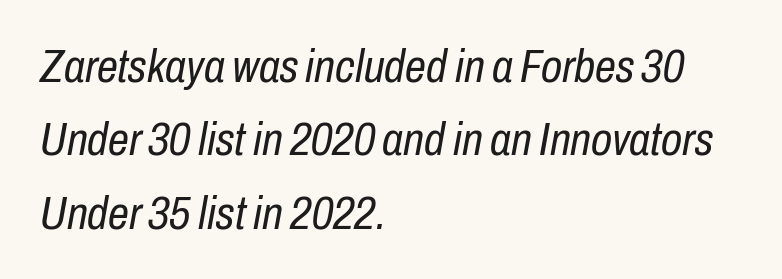
Q: Is the text bold? A: No.
Q: Is the text italic (slanted)? A: Yes, it leans right by about 10 degrees.
Q: Is the text underlined? A: No.
Q: How is the paragraph aligned? A: Left-aligned.
Q: Is the spacing between letters normal or unusually wide? A: Normal.
Q: Is the spacing between lines tight, normal or loose? A: Normal.
Q: Width (condensed, normal, or wide)? A: Condensed.
Q: Stroke contrast? A: Low.
Q: x-height? A: Medium.
Q: Monospaced? A: No.
